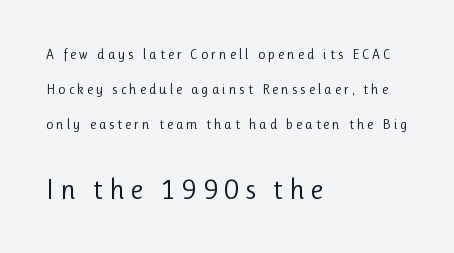
{"serif": "no", "italic": "no", "bold": "no", "weight": "regular", "width": "normal", "stroke_contrast": "low", "x_height": "medium", "monospaced": "no", "underline": "no", "align": "left", "line_spacing": "loose", "line_spacing_ratio": 2.5, "letter_spacing": "wide", "letter_spacing_em": 0.21, "larger_block": "second", "size_ratio": 2.0, "glyph_px": 28}
